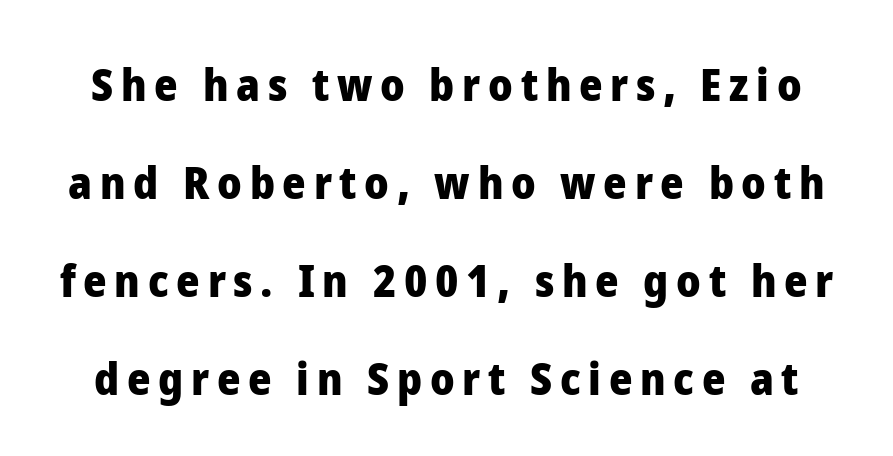
Q: Is the text bold? A: Yes.
Q: Is the text italic (slanted)? A: No, it is upright.
Q: Is the typeface a serif or a sans-serif typeface? A: Sans-serif.
Q: Is the text underlined? A: No.
Q: Is the spacing between lines tight, normal or loose? A: Loose.
Q: Width (condensed, normal, or wide)? A: Normal.
Q: Stroke contrast? A: Low.
Q: x-height? A: Medium.
Q: Monospaced? A: No.
